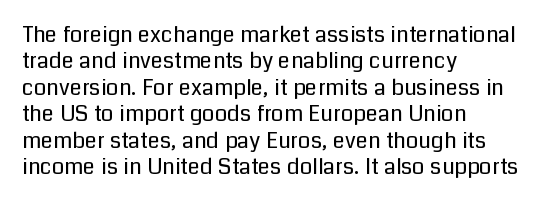
The image shows 22 px text type, upright; set left-aligned, line spacing 1.2x, normal letter spacing, not underlined.
